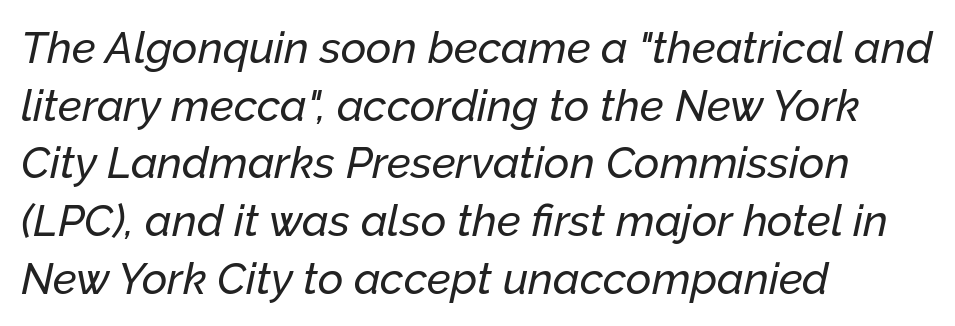
{"italic": "yes", "lean": "right", "slant_degrees": 12, "width": "normal", "stroke_contrast": "low", "x_height": "medium", "monospaced": "no", "underline": "no", "align": "left", "line_spacing": "normal", "line_spacing_ratio": 1.31, "letter_spacing": "normal", "letter_spacing_em": 0.0, "glyph_px": 44}
